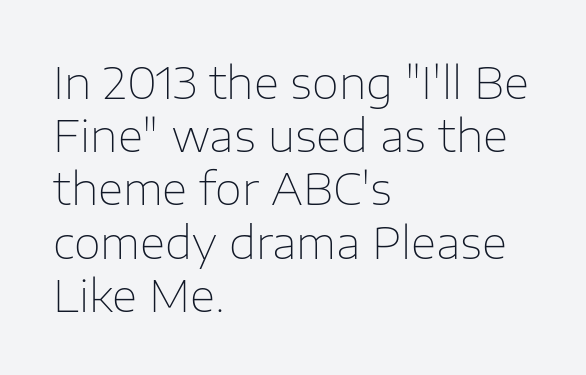
{"serif": "no", "italic": "no", "bold": "no", "weight": "thin", "width": "normal", "stroke_contrast": "low", "x_height": "medium", "monospaced": "no", "underline": "no", "align": "left", "line_spacing_ratio": 1.21, "letter_spacing": "normal", "letter_spacing_em": 0.0, "glyph_px": 44}
